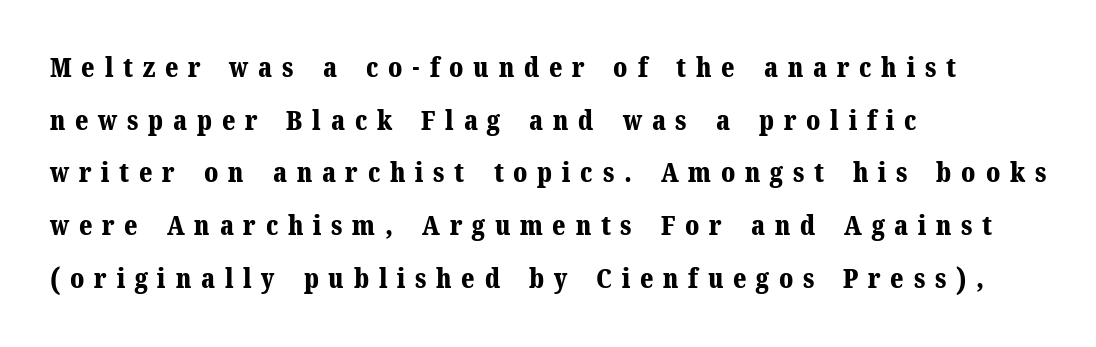
Q: Is the text bold? A: Yes.
Q: Is the text italic (slanted)? A: No, it is upright.
Q: Is the text underlined? A: No.
Q: How is the paragraph aligned? A: Left-aligned.
Q: Is the spacing between letters normal or unusually wide? A: Unusually wide.
Q: Is the spacing between lines tight, normal or loose? A: Loose.
